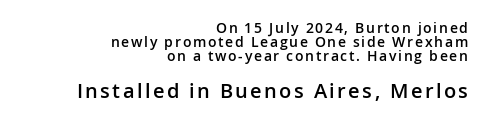
The image shows 20 px text type, upright; set right-aligned, tight line spacing (0.99x), not underlined; the second (bottom) block is 1.43x larger.
